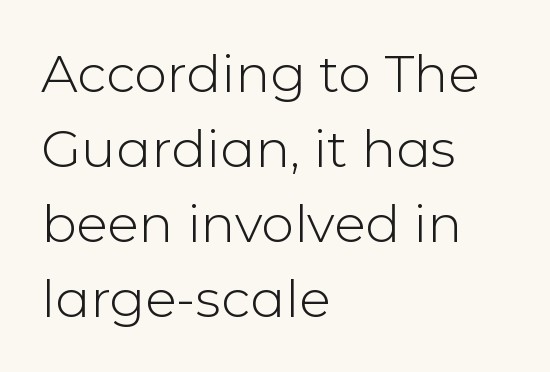
The image shows 52 px light sans-serif type, upright; set left-aligned, normal line spacing (1.44x), normal letter spacing, not underlined; low stroke contrast and a medium x-height.
